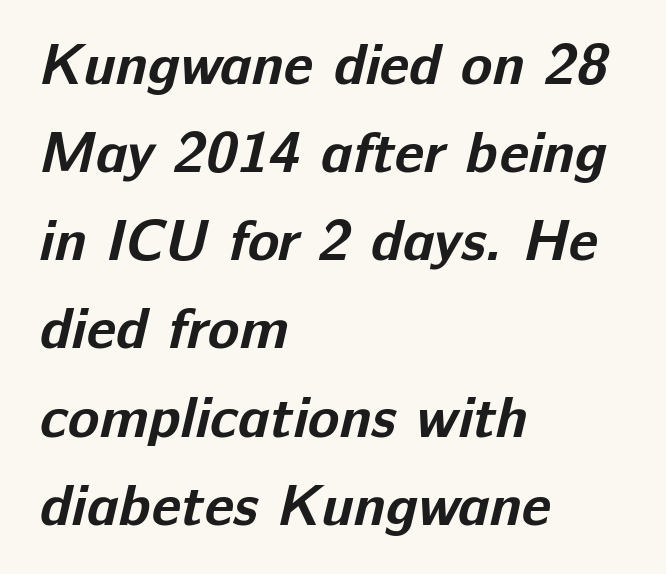
A classic flush-left, rag-right setting is used for this passage. The font family rendered here belongs to the sans-serif group. Spacing verdict: proportional, widths tailored to each character. This is heavy type, rendered in bold. Has an underline been added? It has not.
